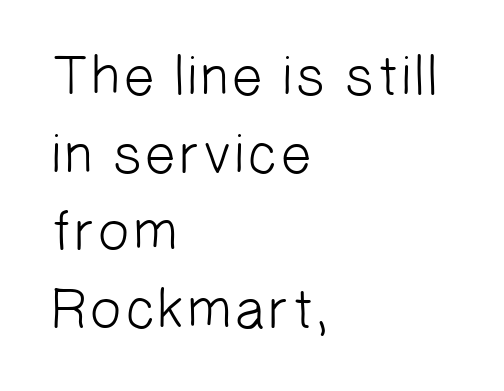
Q: Is the text bold? A: No.
Q: Is the typeface a serif or a sans-serif typeface? A: Sans-serif.
Q: Is the text underlined? A: No.
Q: How is the paragraph aligned? A: Left-aligned.
Q: Is the spacing between letters normal or unusually wide? A: Normal.
Q: Is the spacing between lines tight, normal or loose? A: Normal.
Q: Width (condensed, normal, or wide)? A: Normal.
Q: Stroke contrast? A: Low.
Q: x-height? A: Medium.
Q: Monospaced? A: No.
